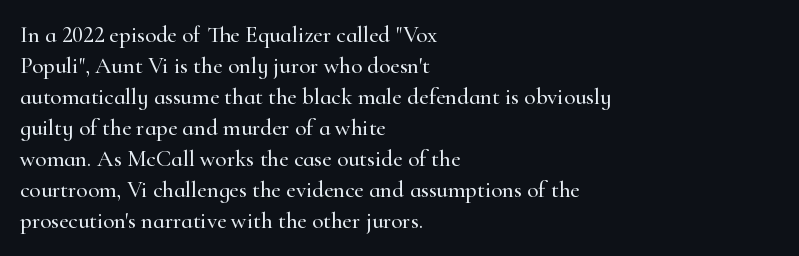
The image shows 23 px text type, upright; set left-aligned, normal line spacing (1.35x), normal letter spacing, not underlined.
